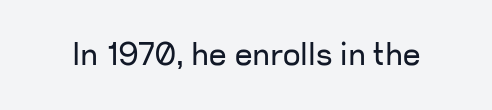
Q: Is the text bold? A: No.
Q: Is the text italic (slanted)? A: No, it is upright.
Q: Is the typeface a serif or a sans-serif typeface? A: Sans-serif.
Q: Is the text underlined? A: No.
Q: Is the spacing between letters normal or unusually wide? A: Normal.
Q: Width (condensed, normal, or wide)? A: Normal.
Q: Stroke contrast? A: Low.
Q: x-height? A: Medium.
Q: Monospaced? A: No.
